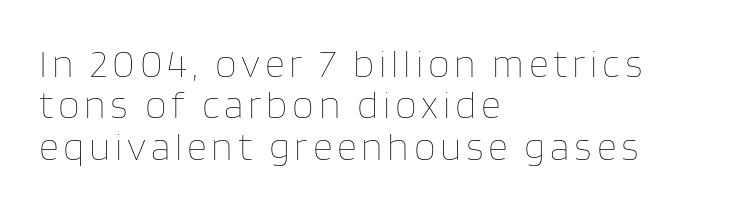
The image shows 39 px thin type, upright; set left-aligned, tight line spacing (1.06x), not underlined; low stroke contrast and a large x-height.
